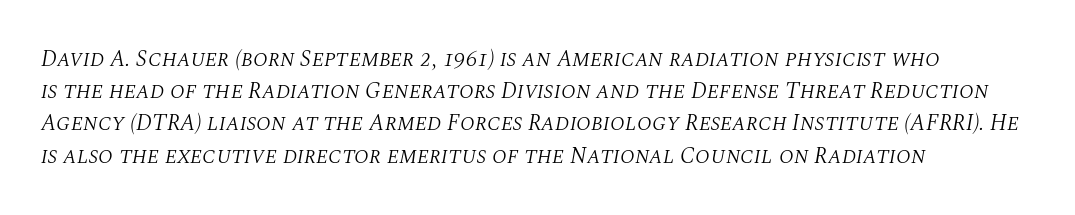
The image shows 23 px text type, italic (leaning right); set left-aligned, normal line spacing (1.4x), normal letter spacing, not underlined.
